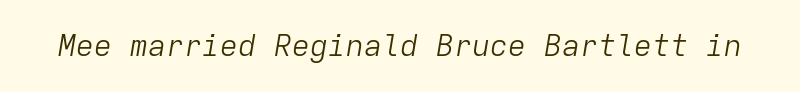
{"italic": "yes", "lean": "right", "slant_degrees": 9, "bold": "no", "weight": "light", "width": "normal", "stroke_contrast": "low", "x_height": "medium", "monospaced": "yes", "underline": "no", "letter_spacing": "normal", "letter_spacing_em": 0.0, "glyph_px": 30}
